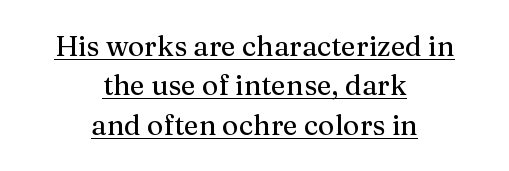
The image shows 28 px serif type, upright; set centered, normal line spacing (1.41x), normal letter spacing, underlined; medium stroke contrast and a medium x-height.
